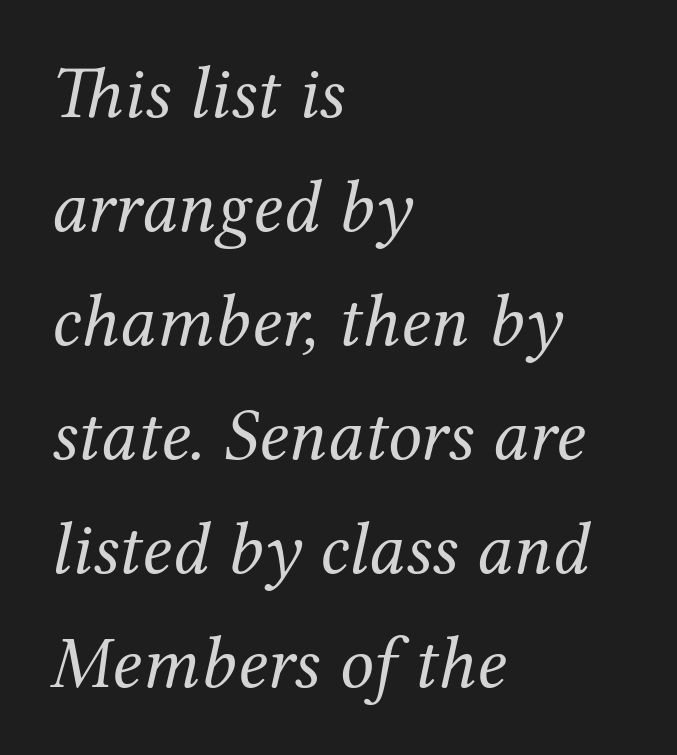
Q: Is the text bold? A: No.
Q: Is the text italic (slanted)? A: Yes, it leans right by about 12 degrees.
Q: Is the typeface a serif or a sans-serif typeface? A: Serif.
Q: Is the text underlined? A: No.
Q: How is the paragraph aligned? A: Left-aligned.
Q: Is the spacing between letters normal or unusually wide? A: Normal.
Q: Is the spacing between lines tight, normal or loose? A: Normal.
Q: Width (condensed, normal, or wide)? A: Normal.
Q: Stroke contrast? A: Medium.
Q: x-height? A: Medium.
Q: Monospaced? A: No.
